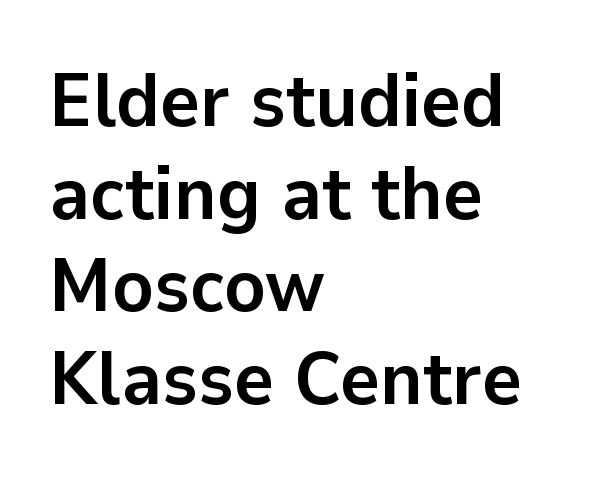
{"serif": "no", "italic": "no", "bold": "yes", "weight": "semibold", "width": "normal", "stroke_contrast": "low", "x_height": "medium", "monospaced": "no", "underline": "no", "align": "left", "line_spacing_ratio": 1.22, "letter_spacing": "normal", "letter_spacing_em": 0.0, "glyph_px": 76}
